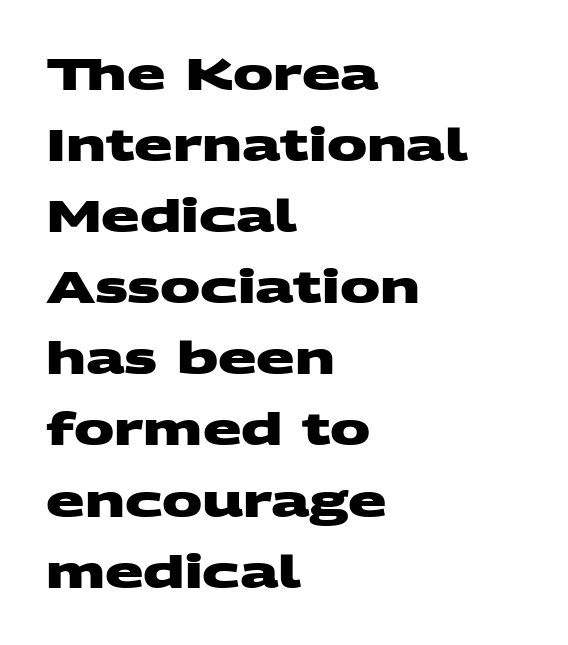
Q: Is the text bold? A: Yes.
Q: Is the typeface a serif or a sans-serif typeface? A: Sans-serif.
Q: Is the text underlined? A: No.
Q: How is the paragraph aligned? A: Left-aligned.
Q: Is the spacing between letters normal or unusually wide? A: Normal.
Q: Is the spacing between lines tight, normal or loose? A: Normal.
Q: Width (condensed, normal, or wide)? A: Wide.
Q: Stroke contrast? A: Medium.
Q: x-height? A: Large.
Q: Monospaced? A: No.
